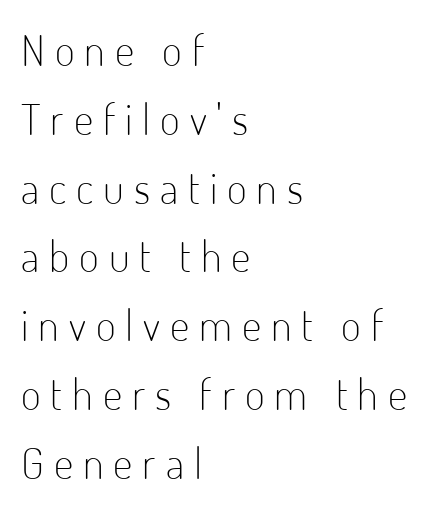
{"serif": "no", "italic": "no", "bold": "no", "weight": "light", "width": "condensed", "stroke_contrast": "low", "x_height": "small", "monospaced": "no", "underline": "no", "align": "left", "line_spacing": "normal", "line_spacing_ratio": 1.6, "letter_spacing": "wide", "letter_spacing_em": 0.23, "glyph_px": 43}
